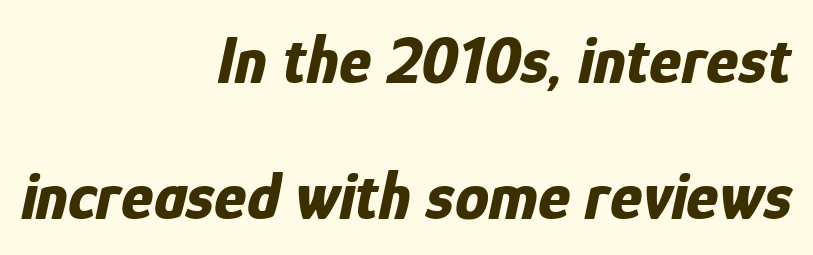
Quick note: interline space is abundant. Glance below the letters and you will spot only blank space. Note the varied advance widths — an 'i' is clearly narrower than an 'm'. Pretty heavy lettering here — definitely bold. The axis of the letterforms is tilted away from vertical.
